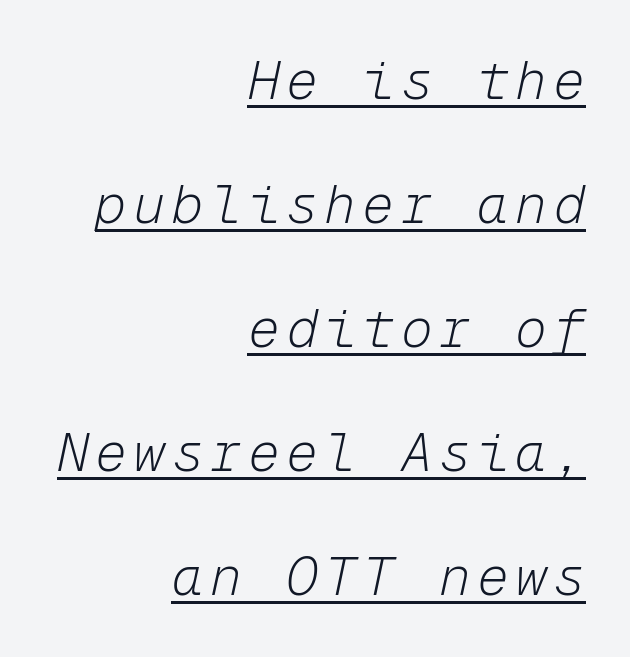
{"italic": "yes", "lean": "right", "slant_degrees": 12, "bold": "no", "weight": "light", "width": "normal", "stroke_contrast": "low", "x_height": "medium", "monospaced": "yes", "underline": "yes", "align": "right", "line_spacing": "loose", "line_spacing_ratio": 2.34, "glyph_px": 53}
